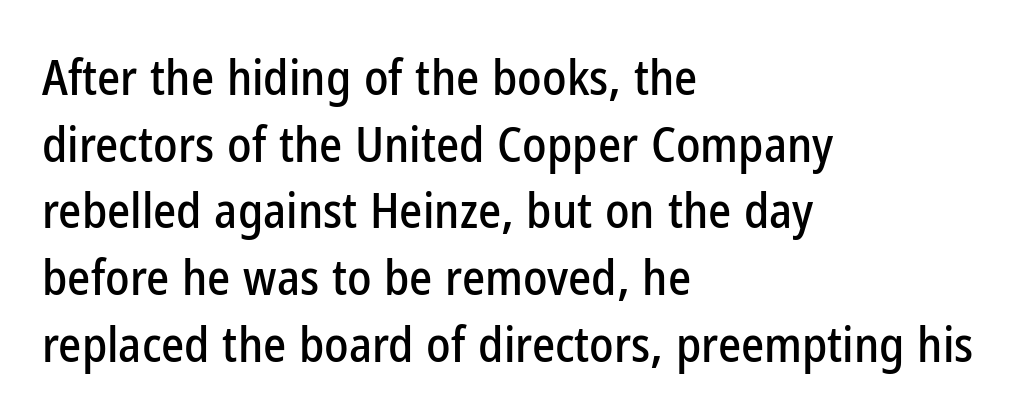
Q: Is the text italic (slanted)? A: No, it is upright.
Q: Is the typeface a serif or a sans-serif typeface? A: Sans-serif.
Q: Is the text underlined? A: No.
Q: How is the paragraph aligned? A: Left-aligned.
Q: Is the spacing between letters normal or unusually wide? A: Normal.
Q: Is the spacing between lines tight, normal or loose? A: Normal.
Q: Width (condensed, normal, or wide)? A: Condensed.
Q: Stroke contrast? A: Low.
Q: x-height? A: Medium.
Q: Monospaced? A: No.
